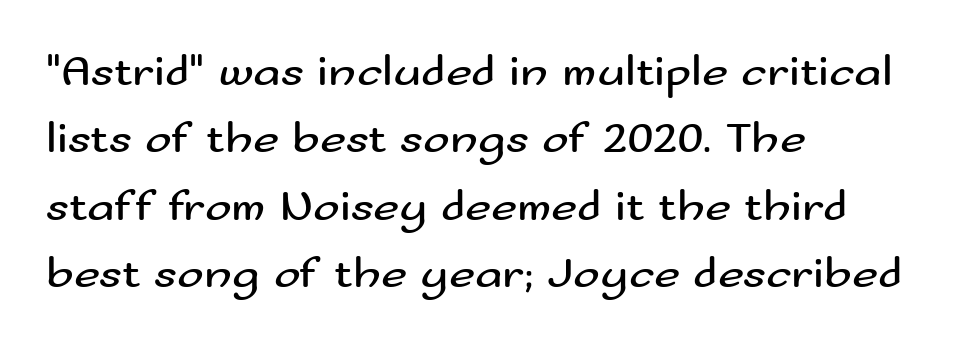
The image shows 45 px regular-weight, wide sans-serif type, upright; set left-aligned, normal line spacing (1.5x), normal letter spacing, not underlined; medium stroke contrast and a small x-height.
